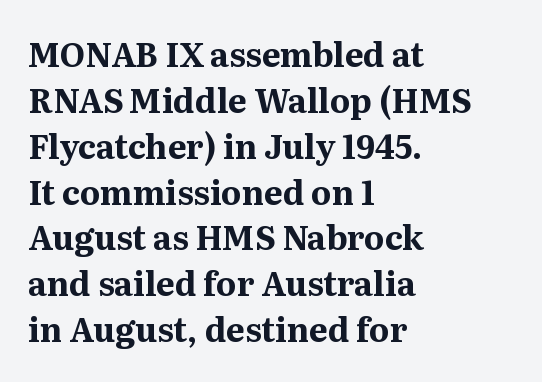
In terms of letterform style, serifs are clearly present. Each letter keeps its own natural width here, so spacing adapts to shape. Nope, not italic — everything's standing straight. Caption: standard tracking, unaltered. The line-height multiplier appears to be the usual default. The specimen omits any rule beneath the text block's lines.
